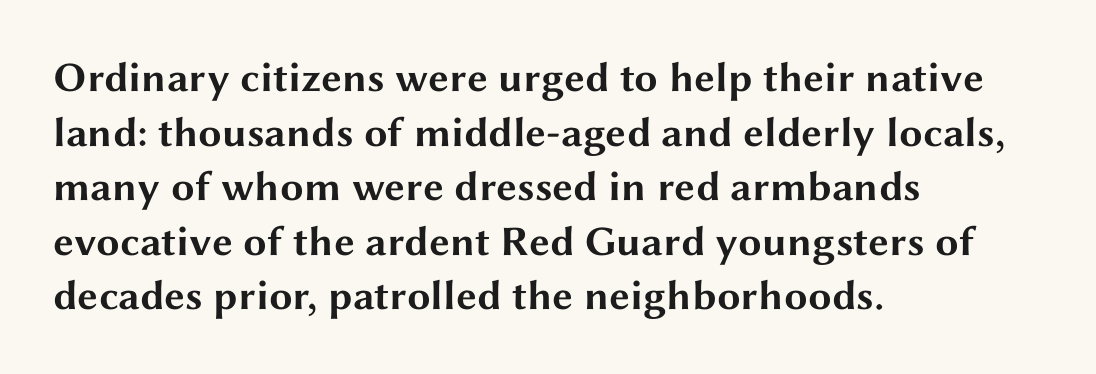
{"serif": "no", "italic": "no", "bold": "yes", "weight": "bold", "width": "wide", "stroke_contrast": "medium", "x_height": "medium", "monospaced": "no", "underline": "no", "align": "left", "line_spacing": "normal", "line_spacing_ratio": 1.3, "letter_spacing": "normal", "letter_spacing_em": 0.0, "glyph_px": 42}
